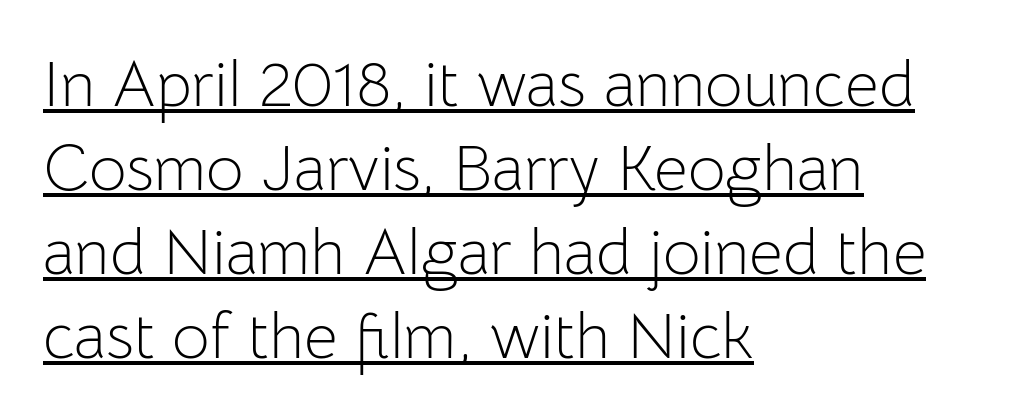
The image shows 65 px light sans-serif type, upright; set left-aligned, normal line spacing (1.29x), normal letter spacing, underlined; low stroke contrast and a medium x-height.
